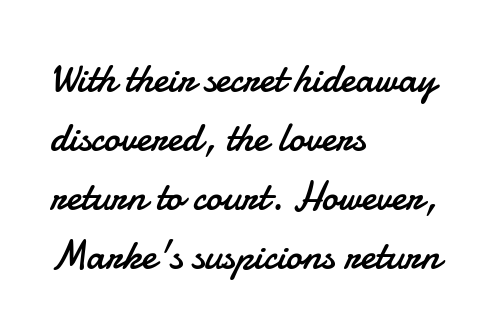
Q: Is the text bold? A: No.
Q: Is the text italic (slanted)? A: Yes.
Q: Is the typeface a serif or a sans-serif typeface? A: Sans-serif.
Q: Is the text underlined? A: No.
Q: How is the paragraph aligned? A: Left-aligned.
Q: Is the spacing between letters normal or unusually wide? A: Normal.
Q: Is the spacing between lines tight, normal or loose? A: Normal.
Q: Width (condensed, normal, or wide)? A: Normal.
Q: Stroke contrast? A: Low.
Q: x-height? A: Small.
Q: Monospaced? A: No.
